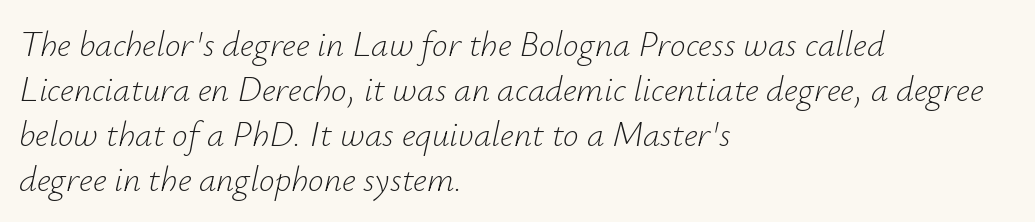
The strokes carry an ordinary text weight at most. You could not count columns in this text — the font is proportionally spaced. Look at the tracking — it's just the regular setting, nothing added. The axis of the letterforms is tilted away from vertical. A normal amount of white space separates one row of letters from the next.
